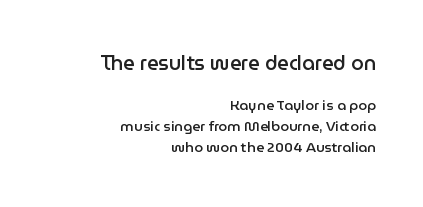
{"italic": "no", "bold": "semi", "underline": "no", "align": "right", "line_spacing": "normal", "line_spacing_ratio": 1.51, "letter_spacing": "normal", "letter_spacing_em": 0.0, "larger_block": "first", "size_ratio": 1.43, "glyph_px": 20}
